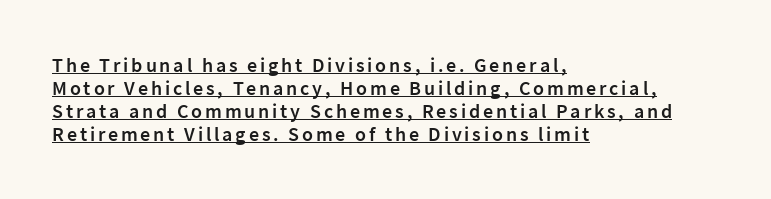
The image shows 20 px text type, upright; set left-aligned, tight line spacing (1.15x), underlined.
